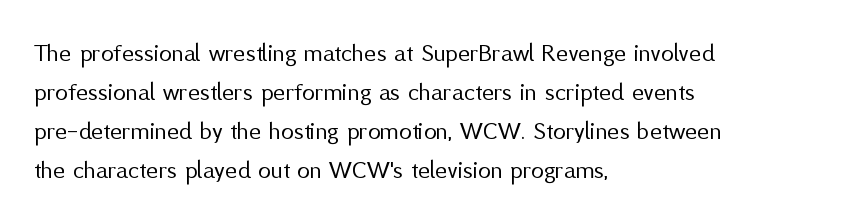
{"italic": "no", "bold": "no", "underline": "no", "align": "left", "line_spacing": "normal", "line_spacing_ratio": 1.5, "letter_spacing": "normal", "letter_spacing_em": 0.0, "glyph_px": 26}
